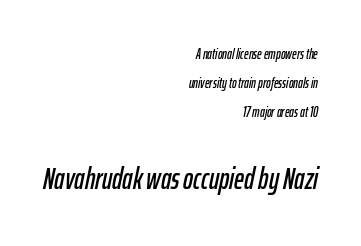
{"italic": "yes", "lean": "right", "slant_degrees": 12, "width": "condensed", "stroke_contrast": "low", "x_height": "medium", "monospaced": "no", "underline": "no", "align": "right", "line_spacing": "loose", "line_spacing_ratio": 2.07, "letter_spacing": "normal", "letter_spacing_em": 0.0, "larger_block": "second", "size_ratio": 2.14, "glyph_px": 30}
